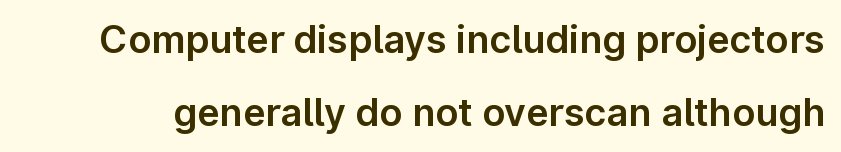
The image shows 38 px sans-serif type, upright; set loose line spacing (1.91x), normal letter spacing, not underlined; low stroke contrast and a medium x-height.
